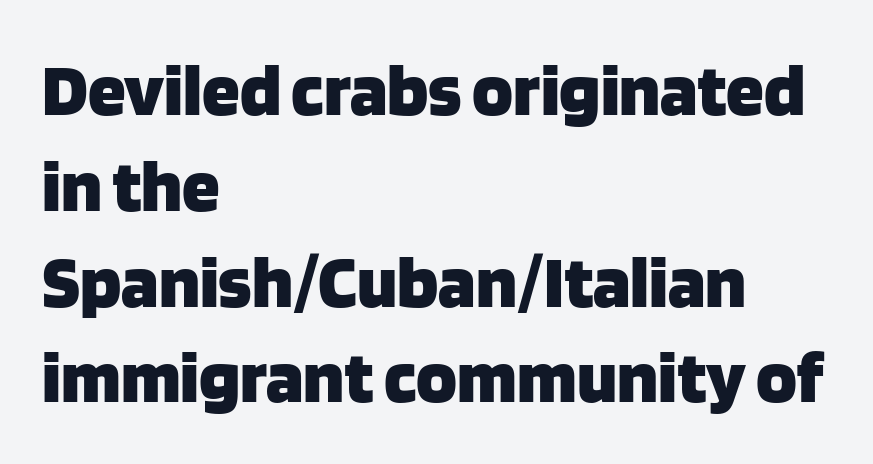
How would I describe the line gaps? Plain and ordinary. This rendering leaves character spacing at its baseline value. Quick note: not italic, upright. The paragraph shown leans on its left margin. The designer went with a sans here, leaving each stem footless. The area under the type is left untouched.
